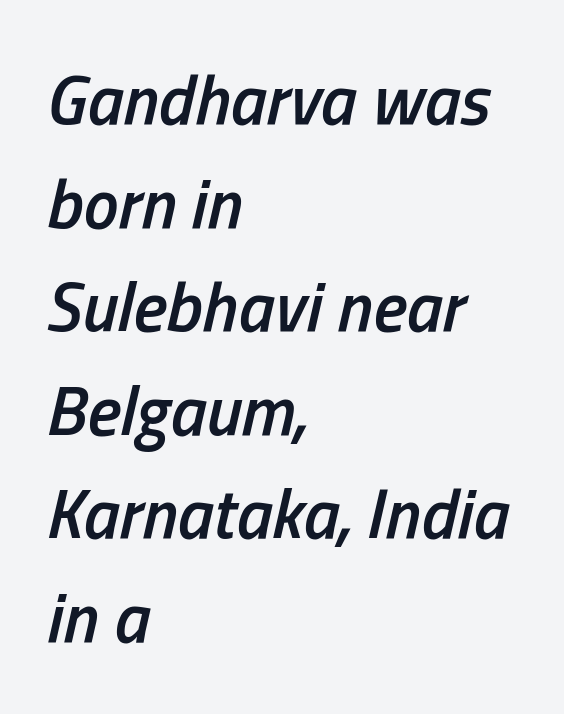
{"italic": "yes", "lean": "right", "slant_degrees": 13, "bold": "semi", "weight": "semibold", "width": "condensed", "stroke_contrast": "low", "x_height": "medium", "monospaced": "no", "underline": "no", "align": "left", "line_spacing": "normal", "line_spacing_ratio": 1.48, "letter_spacing": "normal", "letter_spacing_em": 0.0, "glyph_px": 70}
